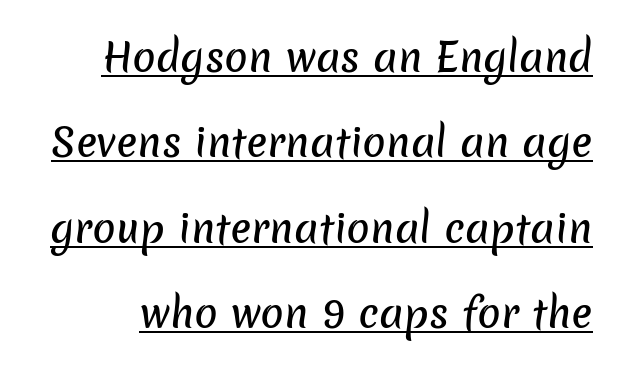
The image shows 39 px sans-serif type; set loose line spacing (2.19x), normal letter spacing, underlined; low stroke contrast and a medium x-height.
